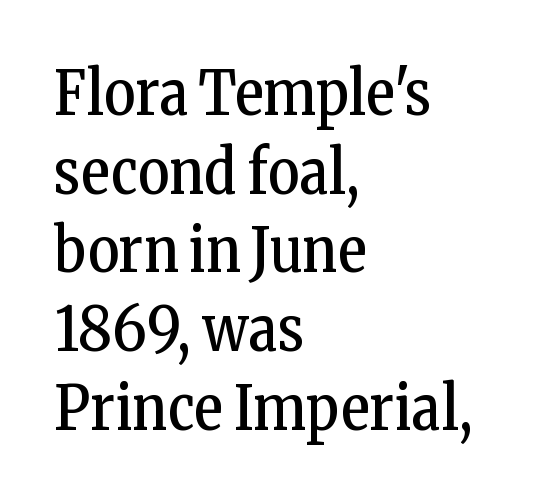
Q: Is the text bold? A: No.
Q: Is the text italic (slanted)? A: No, it is upright.
Q: Is the typeface a serif or a sans-serif typeface? A: Serif.
Q: Is the text underlined? A: No.
Q: How is the paragraph aligned? A: Left-aligned.
Q: Is the spacing between letters normal or unusually wide? A: Normal.
Q: Is the spacing between lines tight, normal or loose? A: Normal.
Q: Width (condensed, normal, or wide)? A: Condensed.
Q: Stroke contrast? A: Low.
Q: x-height? A: Medium.
Q: Monospaced? A: No.
